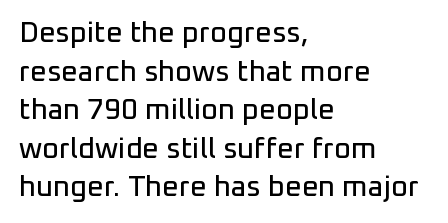
Casual observation: everything's shoved over to the left. Are there feet on the stems? There aren't — it's a sans. Check the space under the baseline: it is left empty. Characters remain perfectly vertical along every line. Inter-character spacing is left at the font's built-in metrics.
